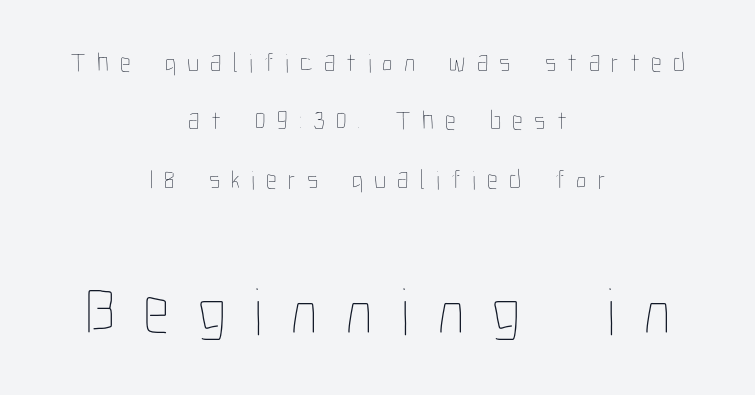
The image shows 67 px thin, condensed type, upright; set centered, loose line spacing (2.16x), unusually wide letter spacing (+0.41 em), not underlined; the second (bottom) block is 2.48x larger; low stroke contrast and a medium x-height.
